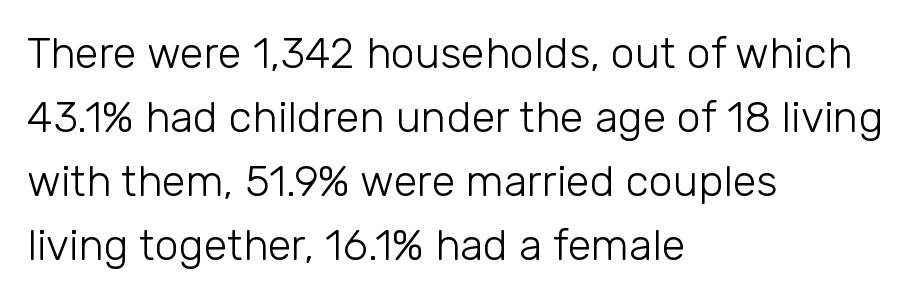
{"serif": "no", "italic": "no", "bold": "no", "weight": "light", "width": "normal", "stroke_contrast": "low", "x_height": "medium", "monospaced": "no", "underline": "no", "align": "left", "line_spacing": "normal", "line_spacing_ratio": 1.49, "letter_spacing": "normal", "letter_spacing_em": 0.0, "glyph_px": 43}
